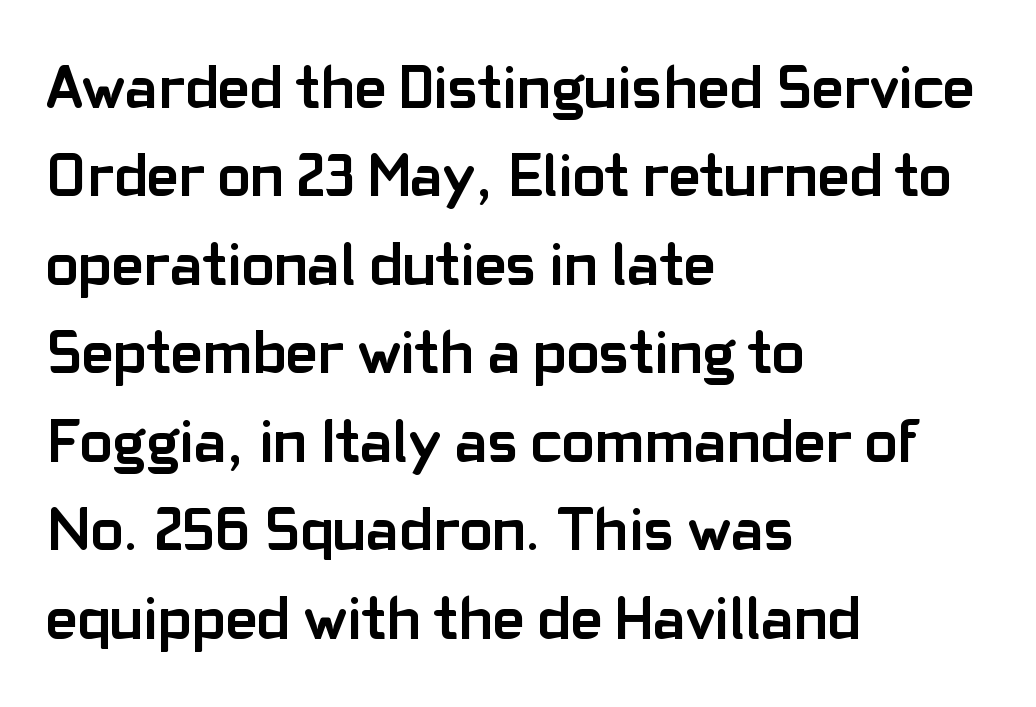
Clear beneath every line of the passage. Where is the straight margin? On the left. Proportional: the letters do not fall into vertical columns. Regarding serifs, this sample does without them. The gaps between neighbouring characters are ordinary and unremarkable.
